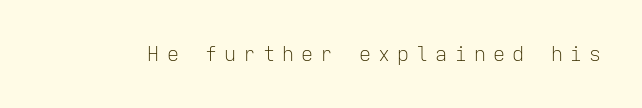
Is the type heavy? It reads as light-to-regular instead. The baseline area is clear. This rendering widens character spacing well past its baseline value. Tall strokes in this sample are plumb rather than angled.
